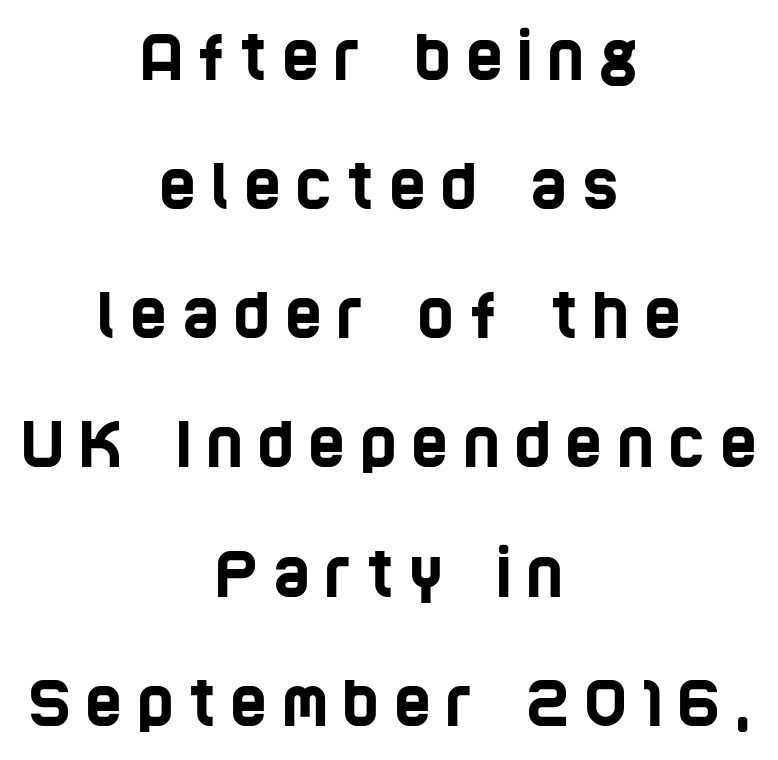
Q: Is the typeface a serif or a sans-serif typeface? A: Sans-serif.
Q: Is the text underlined? A: No.
Q: How is the paragraph aligned? A: Centered.
Q: Is the spacing between letters normal or unusually wide? A: Unusually wide.
Q: Is the spacing between lines tight, normal or loose? A: Loose.
Q: Width (condensed, normal, or wide)? A: Condensed.
Q: Stroke contrast? A: Low.
Q: x-height? A: Large.
Q: Monospaced? A: No.
